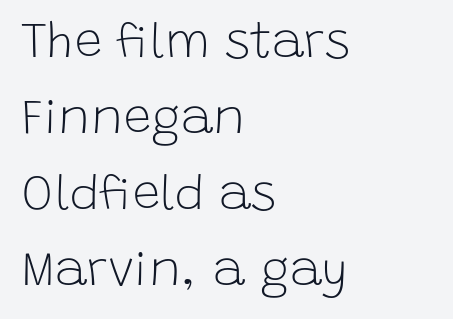
The image shows 49 px light sans-serif type, upright; set left-aligned, normal line spacing (1.55x), normal letter spacing, not underlined; low stroke contrast and a large x-height.
